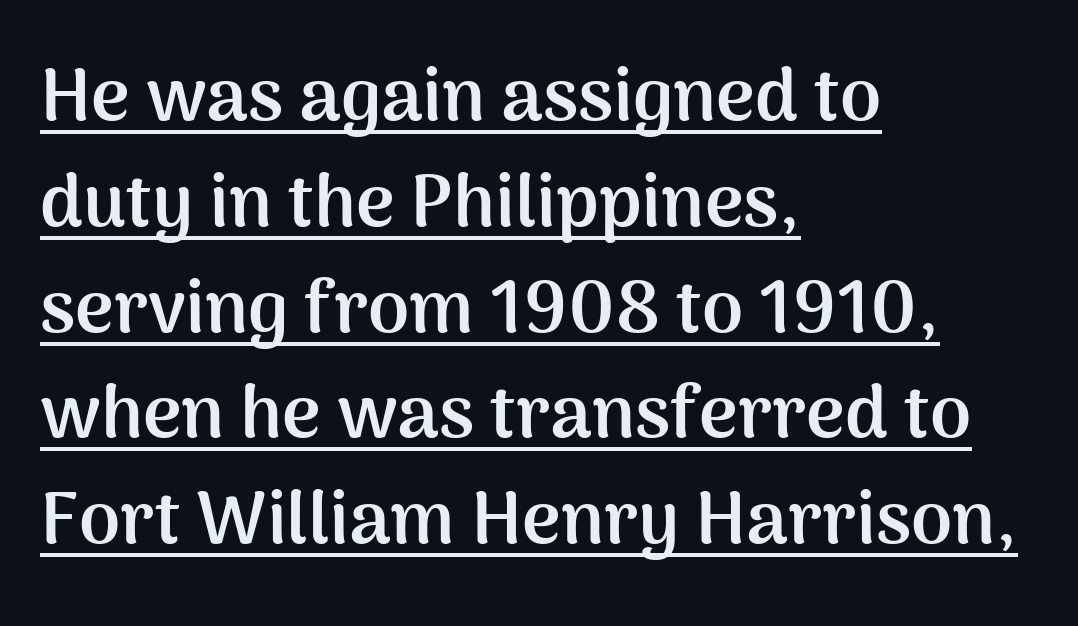
Q: Is the text bold? A: Yes.
Q: Is the text italic (slanted)? A: No, it is upright.
Q: Is the typeface a serif or a sans-serif typeface? A: Sans-serif.
Q: Is the text underlined? A: Yes.
Q: How is the paragraph aligned? A: Left-aligned.
Q: Is the spacing between letters normal or unusually wide? A: Normal.
Q: Is the spacing between lines tight, normal or loose? A: Normal.
Q: Width (condensed, normal, or wide)? A: Normal.
Q: Stroke contrast? A: Medium.
Q: x-height? A: Medium.
Q: Monospaced? A: No.
